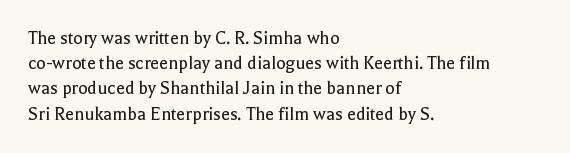
Q: Is the text bold? A: No.
Q: Is the text italic (slanted)? A: No, it is upright.
Q: Is the text underlined? A: No.
Q: How is the paragraph aligned? A: Left-aligned.
Q: Is the spacing between letters normal or unusually wide? A: Normal.
Q: Is the spacing between lines tight, normal or loose? A: Normal.
